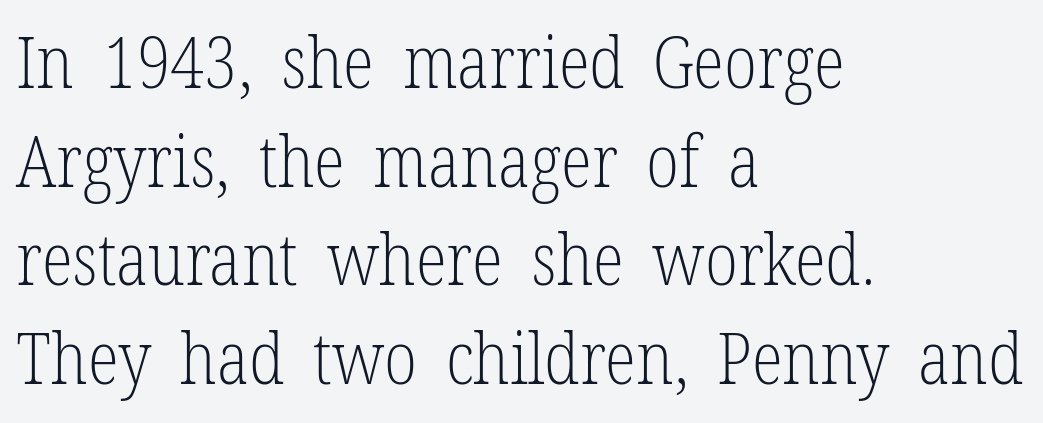
Serifs: yes, visible at the terminals of the letterforms. There is no visible air inserted between adjacent glyphs. Caption: multi-line text, flush left, ragged right. Notice how the stems are strictly vertical — no italics here.
